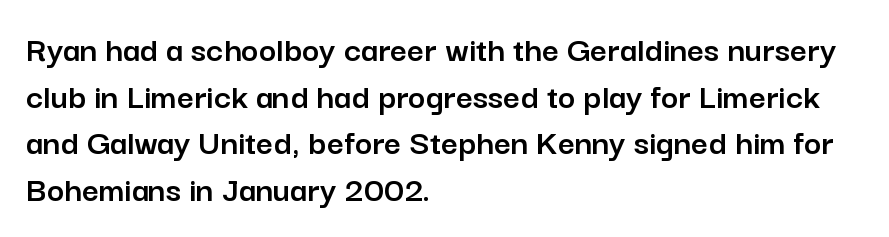
Q: Is the text italic (slanted)? A: No, it is upright.
Q: Is the typeface a serif or a sans-serif typeface? A: Sans-serif.
Q: Is the text underlined? A: No.
Q: How is the paragraph aligned? A: Left-aligned.
Q: Is the spacing between letters normal or unusually wide? A: Normal.
Q: Is the spacing between lines tight, normal or loose? A: Normal.
Q: Width (condensed, normal, or wide)? A: Normal.
Q: Stroke contrast? A: Low.
Q: x-height? A: Medium.
Q: Monospaced? A: No.
